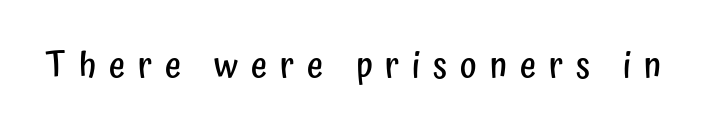
Q: Is the text bold? A: Semi-bold.
Q: Is the text italic (slanted)? A: No, it is upright.
Q: Is the typeface a serif or a sans-serif typeface? A: Sans-serif.
Q: Is the text underlined? A: No.
Q: Is the spacing between letters normal or unusually wide? A: Unusually wide.
Q: Width (condensed, normal, or wide)? A: Condensed.
Q: Stroke contrast? A: Low.
Q: x-height? A: Medium.
Q: Monospaced? A: No.
